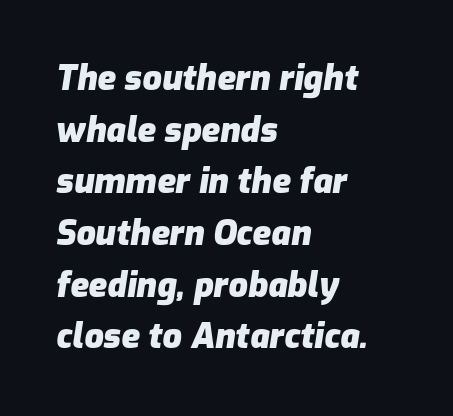
Q: Is the text bold? A: Yes.
Q: Is the text italic (slanted)? A: Yes, it leans right by about 9 degrees.
Q: Is the text underlined? A: No.
Q: How is the paragraph aligned? A: Left-aligned.
Q: Is the spacing between letters normal or unusually wide? A: Normal.
Q: Is the spacing between lines tight, normal or loose? A: Normal.
Q: Width (condensed, normal, or wide)? A: Normal.
Q: Stroke contrast? A: Low.
Q: x-height? A: Medium.
Q: Monospaced? A: No.
